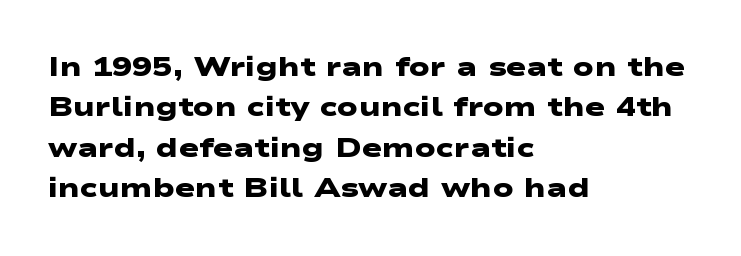
The image shows 27 px bold type; set left-aligned, normal line spacing (1.5x), normal letter spacing, not underlined.
